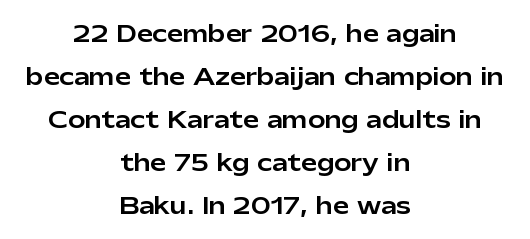
{"italic": "no", "underline": "no", "align": "center", "line_spacing_ratio": 1.87, "letter_spacing": "normal", "letter_spacing_em": 0.0, "glyph_px": 23}
